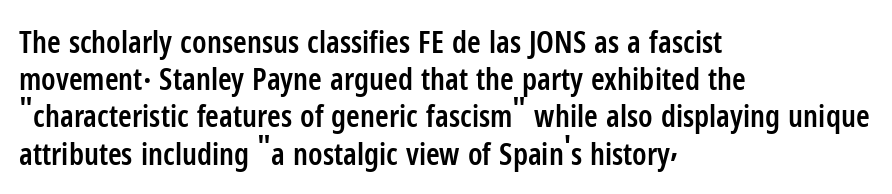
The image shows 31 px semibold, condensed sans-serif type, upright; set left-aligned, line spacing 1.2x, normal letter spacing, not underlined; low stroke contrast and a medium x-height.
